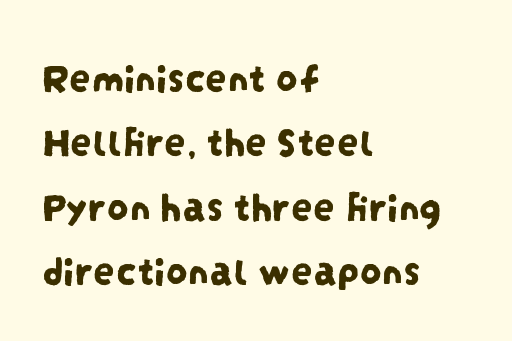
Q: Is the typeface a serif or a sans-serif typeface? A: Sans-serif.
Q: Is the text underlined? A: No.
Q: How is the paragraph aligned? A: Left-aligned.
Q: Is the spacing between letters normal or unusually wide? A: Normal.
Q: Is the spacing between lines tight, normal or loose? A: Normal.
Q: Width (condensed, normal, or wide)? A: Condensed.
Q: Stroke contrast? A: Low.
Q: x-height? A: Large.
Q: Monospaced? A: No.
